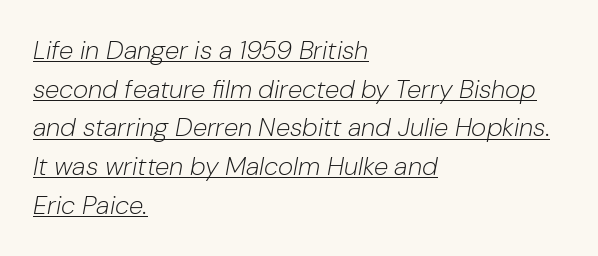
The image shows 26 px text type, italic (leaning right); set left-aligned, normal line spacing (1.49x), normal letter spacing, underlined.
